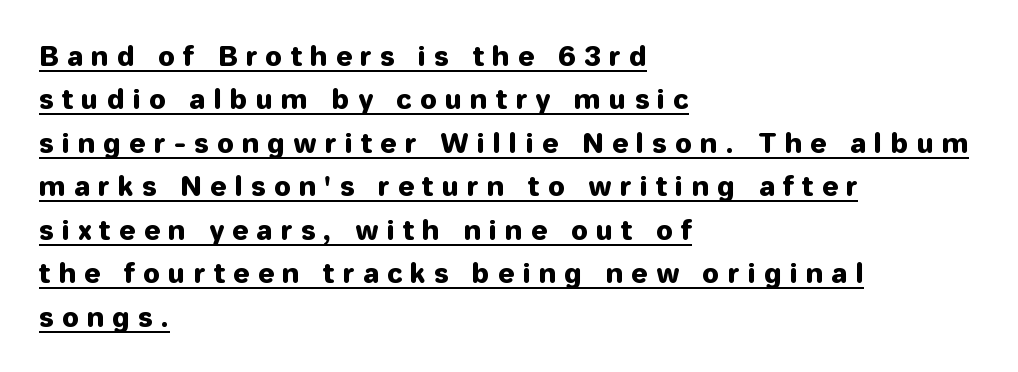
{"italic": "no", "underline": "yes", "align": "left", "line_spacing": "normal", "line_spacing_ratio": 1.61, "letter_spacing": "wide", "letter_spacing_em": 0.32, "glyph_px": 27}
